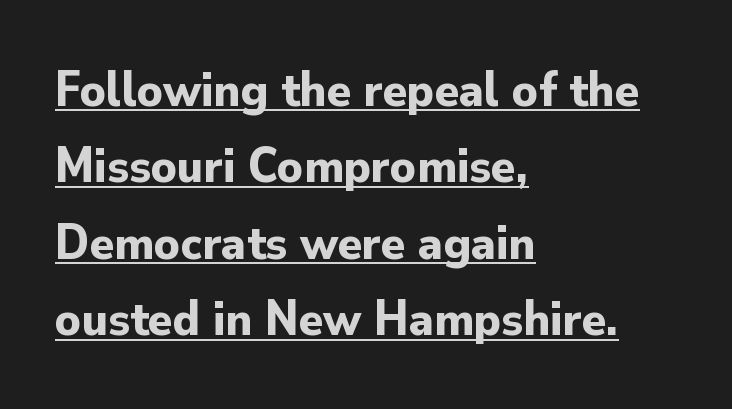
The image shows 50 px bold sans-serif type, upright; set left-aligned, normal line spacing (1.53x), normal letter spacing, underlined; low stroke contrast and a small x-height.
